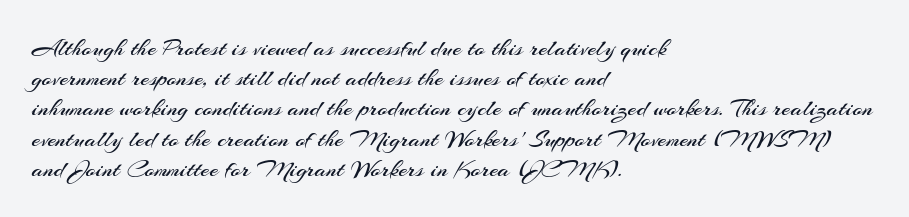
The rendering keeps characters at their native spacing. Caption: face not bold, strokes unweighted. The string is rendered with underlining switched off. Horizontal alignment here is leftward, the default for most running prose.
